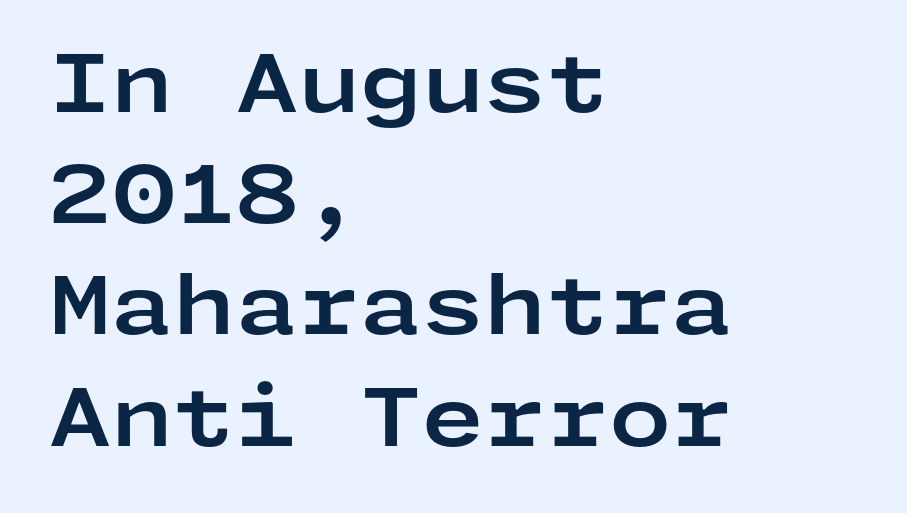
{"serif": "no", "italic": "no", "bold": "yes", "weight": "bold", "width": "wide", "stroke_contrast": "low", "x_height": "medium", "underline": "no", "align": "left", "line_spacing": "normal", "line_spacing_ratio": 1.39, "letter_spacing": "normal", "letter_spacing_em": 0.0, "glyph_px": 80}
